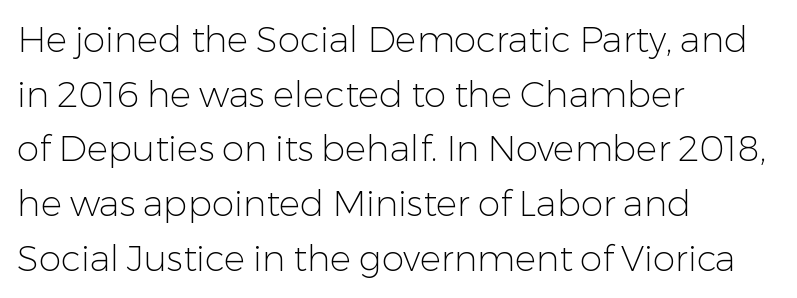
Q: Is the text bold? A: No.
Q: Is the text italic (slanted)? A: No, it is upright.
Q: Is the typeface a serif or a sans-serif typeface? A: Sans-serif.
Q: Is the text underlined? A: No.
Q: How is the paragraph aligned? A: Left-aligned.
Q: Is the spacing between letters normal or unusually wide? A: Normal.
Q: Is the spacing between lines tight, normal or loose? A: Normal.
Q: Width (condensed, normal, or wide)? A: Normal.
Q: Stroke contrast? A: Low.
Q: x-height? A: Medium.
Q: Monospaced? A: No.
